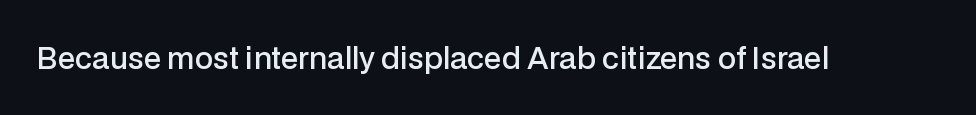
Q: Is the text bold? A: Semi-bold.
Q: Is the text italic (slanted)? A: No, it is upright.
Q: Is the typeface a serif or a sans-serif typeface? A: Sans-serif.
Q: Is the text underlined? A: No.
Q: Is the spacing between letters normal or unusually wide? A: Normal.
Q: Width (condensed, normal, or wide)? A: Normal.
Q: Stroke contrast? A: Low.
Q: x-height? A: Medium.
Q: Monospaced? A: No.
